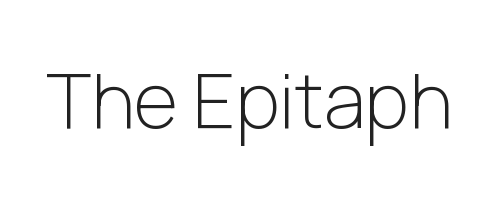
Q: Is the text bold? A: No.
Q: Is the text italic (slanted)? A: No, it is upright.
Q: Is the typeface a serif or a sans-serif typeface? A: Sans-serif.
Q: Is the text underlined? A: No.
Q: Is the spacing between letters normal or unusually wide? A: Normal.
Q: Width (condensed, normal, or wide)? A: Normal.
Q: Stroke contrast? A: Low.
Q: x-height? A: Medium.
Q: Monospaced? A: No.
